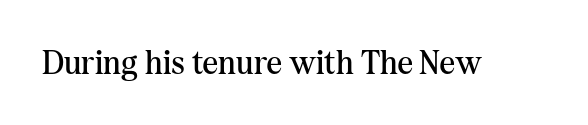
Think of a printed novel: that variable character pitch is what you see here. Classification — serif. Italic: no, the glyphs are upright roman. The weight tops out at a normal text grade. The strip under each line holds only bare page.
